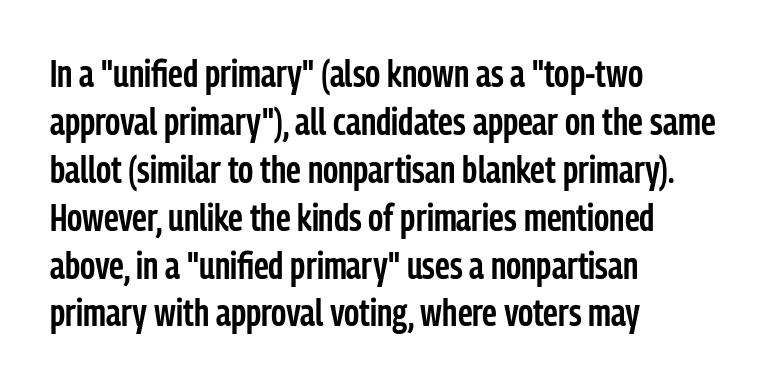
Line beginnings align vertically; line endings do not. A semibold gives these letters moderate extra thickness, short of bold. The glyphs in this specimen are sans serif. There is no visible air inserted between adjacent glyphs. The rendering uses natural spacing where letterforms have individual widths. The letters stand straight up with perfectly vertical stems.
